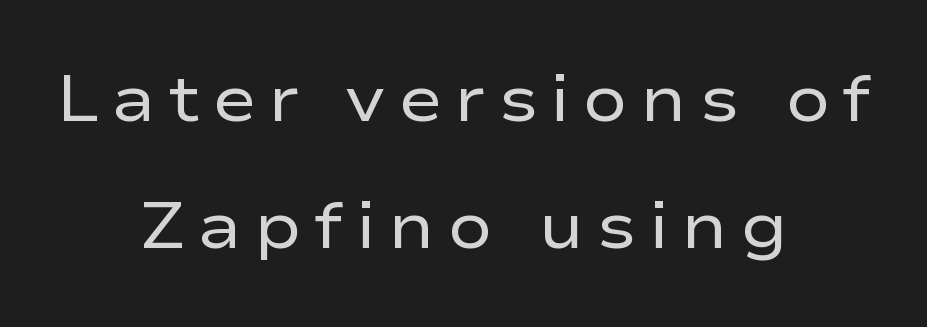
The image shows 66 px regular-weight, wide sans-serif type, upright; set centered, loose line spacing (1.93x), not underlined; low stroke contrast and a medium x-height.
